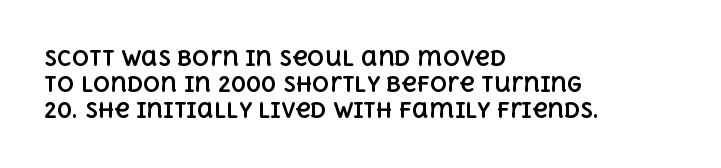
{"italic": "no", "bold": "yes", "underline": "no", "align": "left", "line_spacing_ratio": 1.23, "letter_spacing": "normal", "letter_spacing_em": 0.0, "glyph_px": 21}
